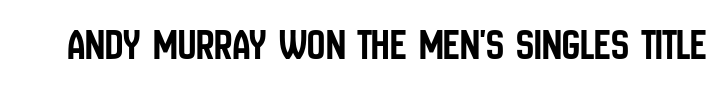
{"serif": "no", "italic": "no", "width": "condensed", "stroke_contrast": "low", "x_height": "large", "monospaced": "no", "underline": "no", "letter_spacing": "normal", "letter_spacing_em": 0.0, "glyph_px": 45}
